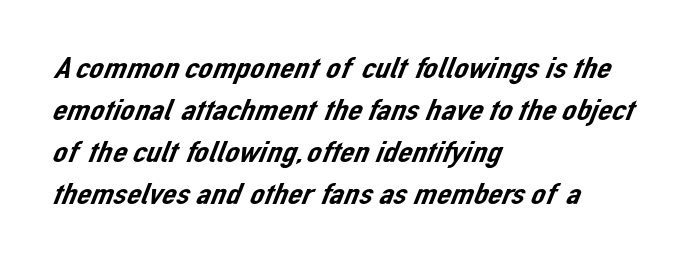
{"serif": "no", "width": "normal", "stroke_contrast": "low", "x_height": "medium", "monospaced": "no", "underline": "no", "align": "left", "line_spacing": "normal", "line_spacing_ratio": 1.31, "letter_spacing": "normal", "letter_spacing_em": 0.0, "glyph_px": 32}
